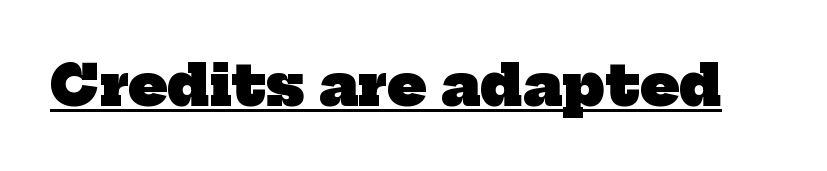
The tracking reads as untouched default to a designer's eye. The rendering shows small feet on the letterforms — a serif design. The face used here is proportionally spaced, like ordinary book or web type. The words here are underlined. A dark, heavy texture on the line: the type is bold.
